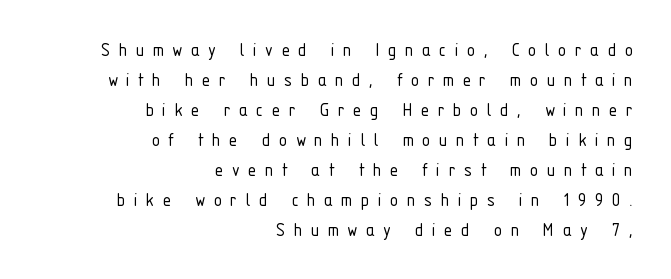
Reading down the block, your eye finds every line finishing at a fixed right position. This is roman type, the default non-slanted kind. Honestly, there is no underline to notice here at all. Heft: none added — not bold.
